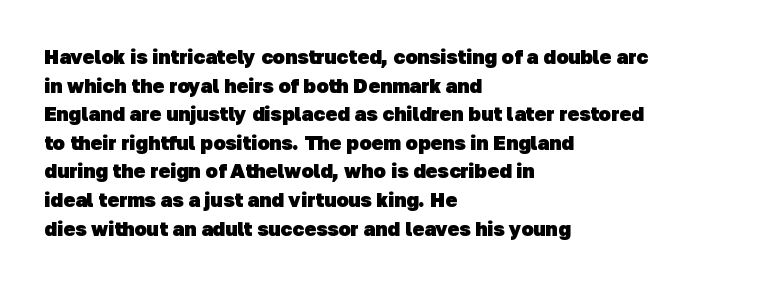
The lines sit at an ordinary, default distance from one another. These lines keep a tight, regular rhythm from letter to letter. How heavy is the stroke? Heavy — this is a bold. Clear beneath every line of the passage. Compared with a centered layout, this one pins lines to the left instead.
